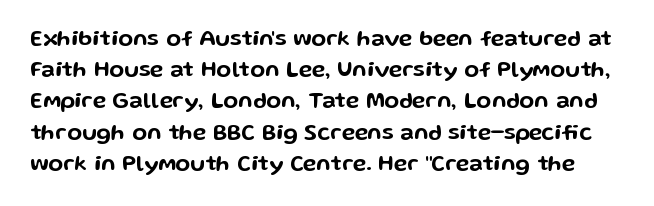
Q: Is the text italic (slanted)? A: No, it is upright.
Q: Is the text underlined? A: No.
Q: Is the spacing between letters normal or unusually wide? A: Normal.
Q: Is the spacing between lines tight, normal or loose? A: Normal.
